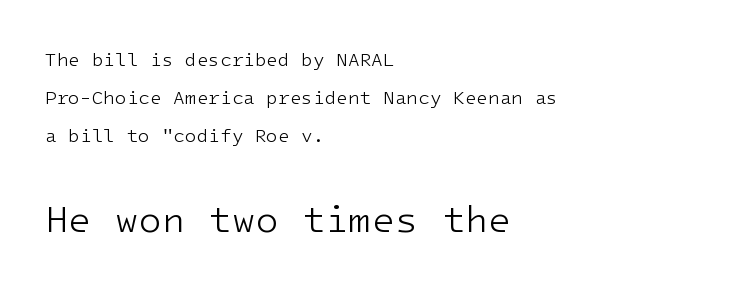
The image shows 38 px light sans-serif type, upright; set left-aligned, loose line spacing (2.01x), normal letter spacing, not underlined; the second (bottom) block is 2.0x larger; low stroke contrast and a medium x-height.
